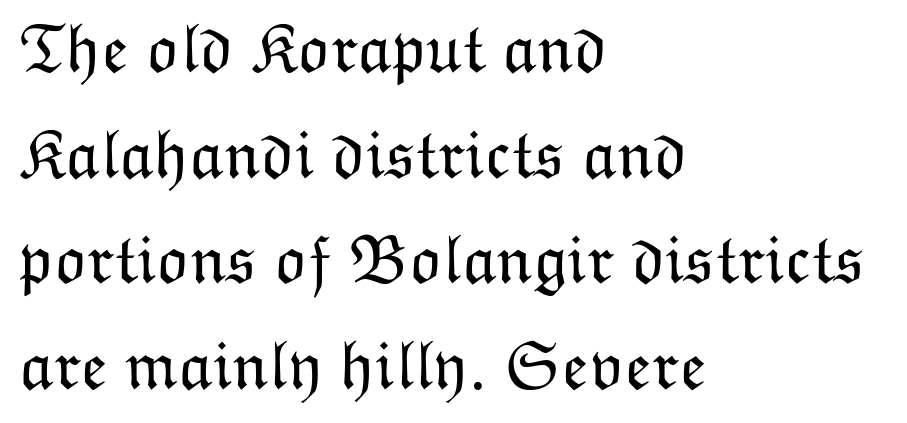
Lines of text with bare space underneath. Do the characters align in a grid? No, the font is proportional. In CSS terms this would be text-align: left. Letter spacing: default. Is there any slant? The stems are plumb.
